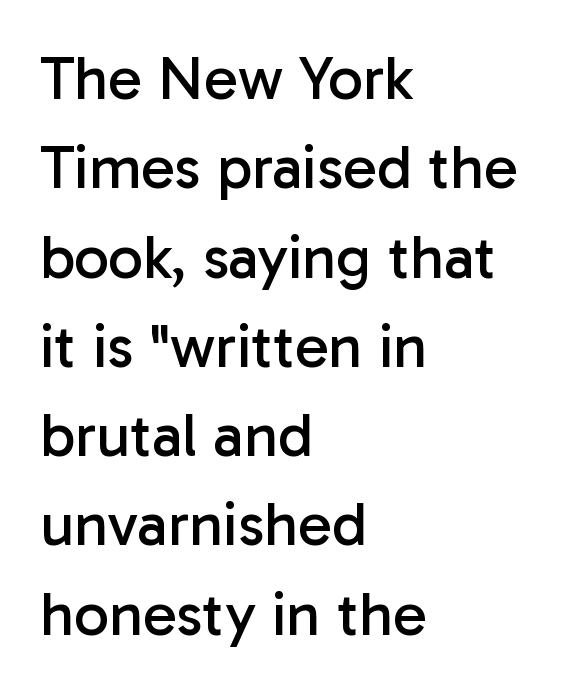
The vertical gap from one line to the next is medium. Posture: vertical. Alignment: flush left. Summary of weight: not heavy and not bold.
